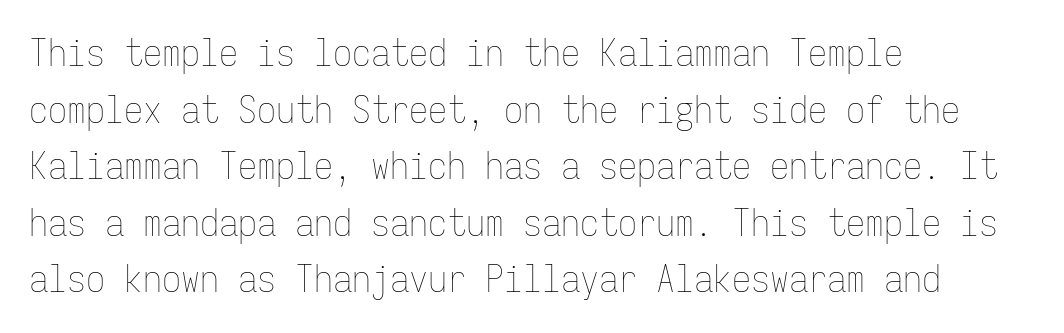
Letter spacing: default. This rendering uses left alignment, leaving the right contour irregular. Characters remain perfectly vertical along every line. Words float on clear page, feet unadorned.
